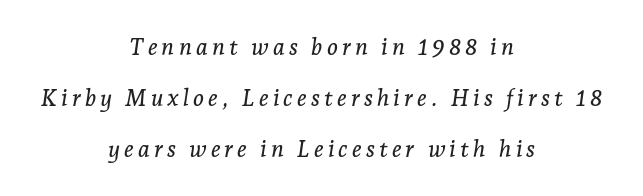
Q: Is the text italic (slanted)? A: Yes, it leans right by about 7 degrees.
Q: Is the text underlined? A: No.
Q: How is the paragraph aligned? A: Centered.
Q: Is the spacing between lines tight, normal or loose? A: Loose.
